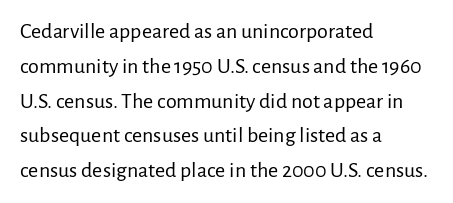
All the whitespace from short lines collects on the right. No extra tracking has been applied to these lines. Characters remain perfectly vertical along every line. The space beneath each line is pristine and unruled. Vertical stems look standard width or narrower in stroke.
